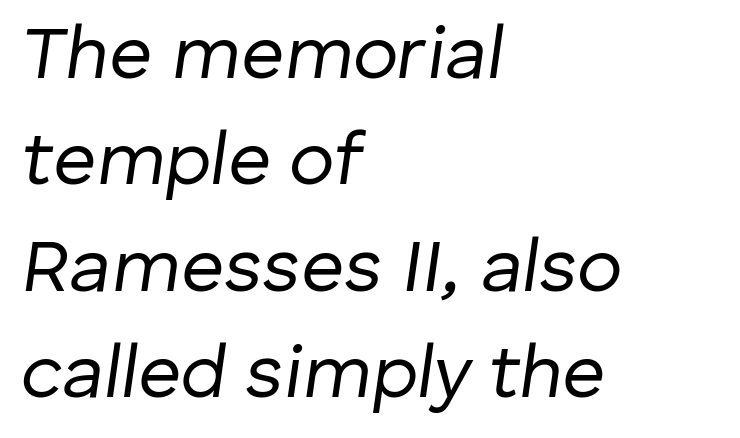
{"italic": "yes", "lean": "right", "slant_degrees": 8, "bold": "no", "weight": "regular", "width": "normal", "stroke_contrast": "low", "x_height": "medium", "monospaced": "no", "underline": "no", "align": "left", "line_spacing": "normal", "line_spacing_ratio": 1.42, "letter_spacing": "normal", "letter_spacing_em": 0.0, "glyph_px": 75}
